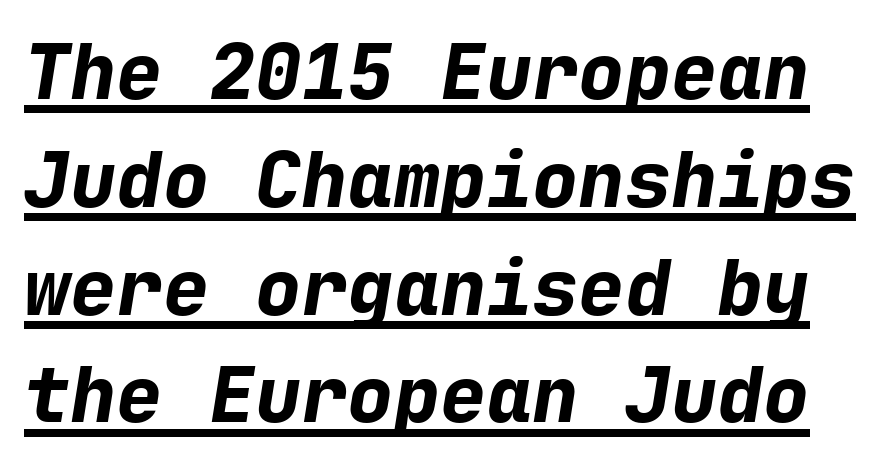
Q: Is the text bold? A: Yes.
Q: Is the text italic (slanted)? A: Yes, it leans right by about 9 degrees.
Q: Is the text underlined? A: Yes.
Q: Is the spacing between letters normal or unusually wide? A: Normal.
Q: Is the spacing between lines tight, normal or loose? A: Normal.
Q: Width (condensed, normal, or wide)? A: Normal.
Q: Stroke contrast? A: Low.
Q: x-height? A: Medium.
Q: Monospaced? A: Yes.
